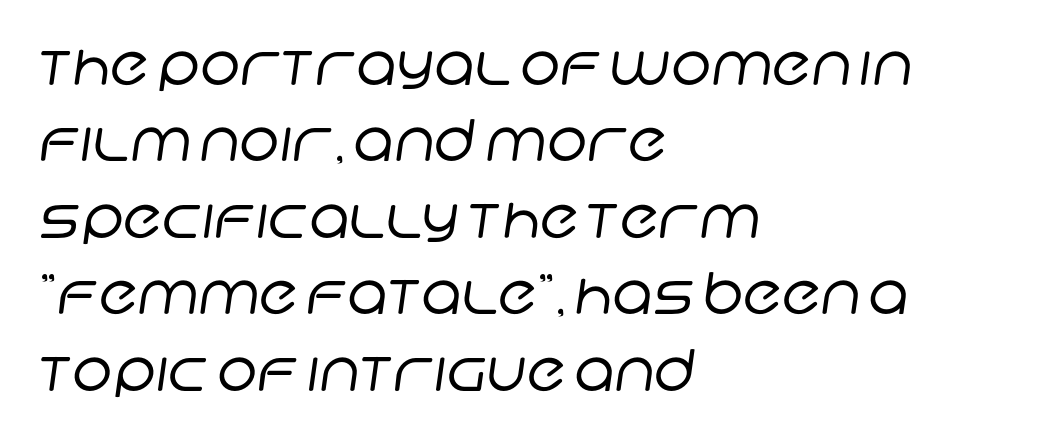
The image shows 57 px regular-weight sans-serif type; set left-aligned, normal line spacing (1.34x), normal letter spacing, not underlined; low stroke contrast and a large x-height.
